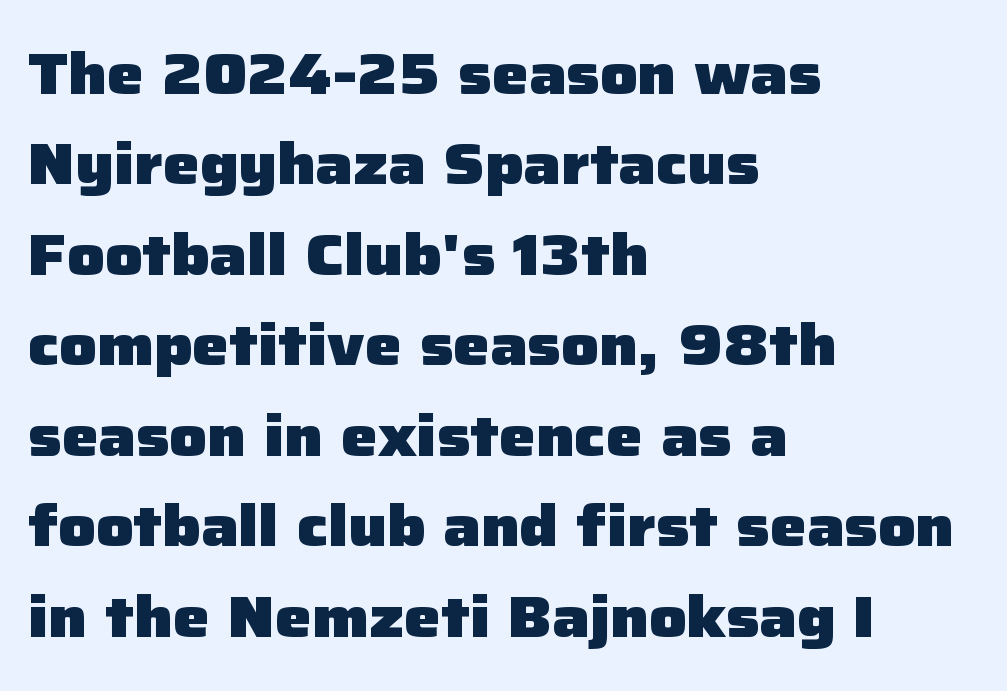
{"serif": "no", "italic": "no", "bold": "yes", "weight": "heavy", "width": "normal", "stroke_contrast": "low", "x_height": "medium", "monospaced": "no", "underline": "no", "align": "left", "line_spacing": "normal", "line_spacing_ratio": 1.56, "letter_spacing": "normal", "letter_spacing_em": 0.0, "glyph_px": 58}
